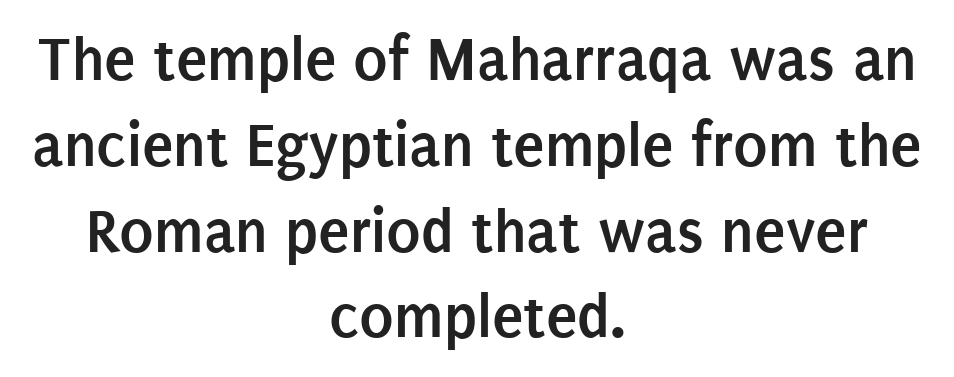
{"serif": "no", "italic": "no", "bold": "yes", "weight": "semibold", "width": "condensed", "stroke_contrast": "low", "x_height": "large", "monospaced": "no", "underline": "no", "align": "center", "line_spacing": "normal", "line_spacing_ratio": 1.34, "letter_spacing": "normal", "letter_spacing_em": 0.0, "glyph_px": 64}
